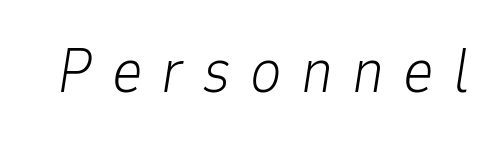
The image shows 61 px light type, italic (leaning right); set unusually wide letter spacing (+0.31 em), not underlined; low stroke contrast and a medium x-height.
